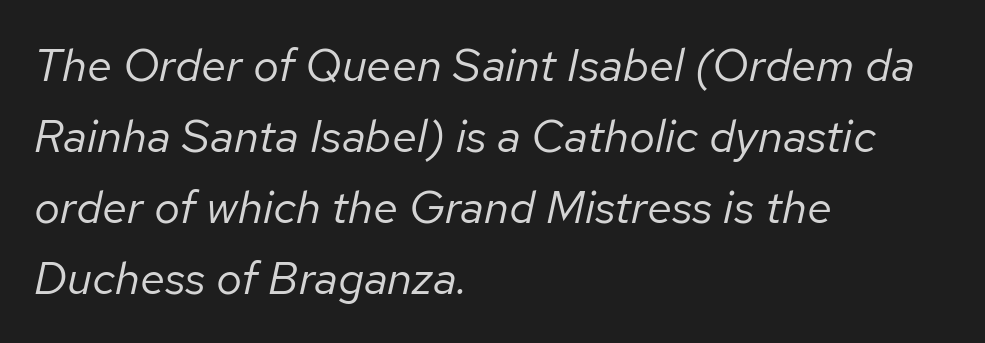
The image shows 46 px regular-weight type, italic (leaning right); set left-aligned, normal line spacing (1.54x), normal letter spacing, not underlined; low stroke contrast and a medium x-height.
